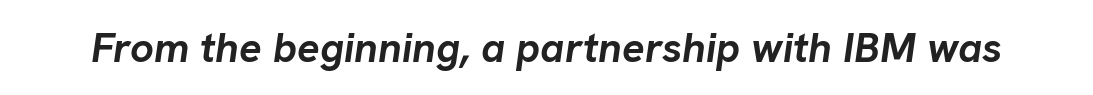
Emphasis-style slanted type is in use. Each letter keeps its own natural width here, so spacing adapts to shape. Honestly, the letter spacing is just normal — you wouldn't notice it. These lines carry a lot of weight — the face is fully bold. Clear beneath every line of the passage.
